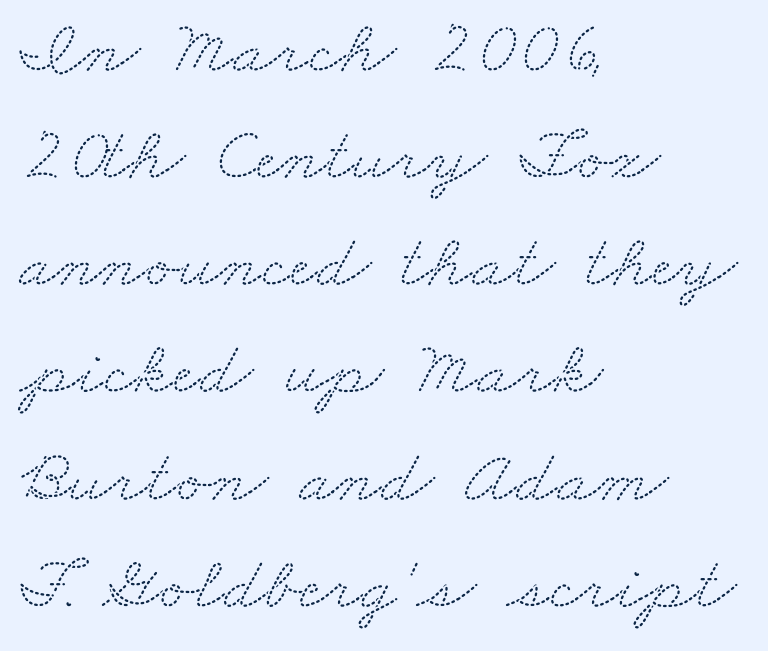
How are the letters spaced? Ordinarily, with no added tracking. A typesetter would call this leading conventional body-copy spacing. The glyphs are unaccompanied by any horizontal stroke below them. The characters display serif detailing at their extremities. One-word summary of the alignment: left.
